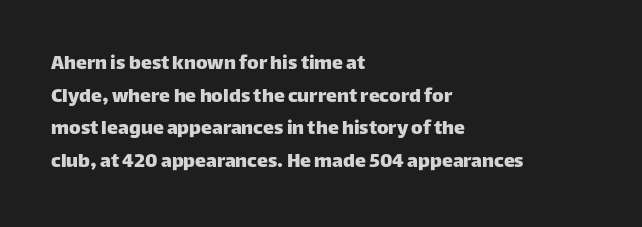
The string is rendered with underlining switched off. Successive baselines arrive at the customary interval. The paragraph shown leans on its left margin. Do the letters lean? They stand straight. The passage shown has conventional tracking throughout.
